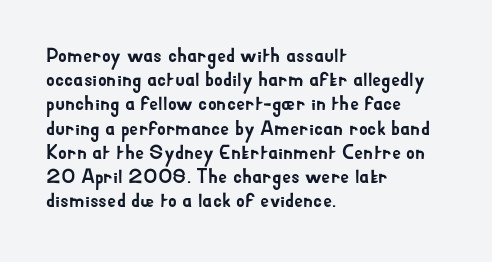
Q: Is the text italic (slanted)? A: No, it is upright.
Q: Is the text underlined? A: No.
Q: How is the paragraph aligned? A: Left-aligned.
Q: Is the spacing between letters normal or unusually wide? A: Normal.
